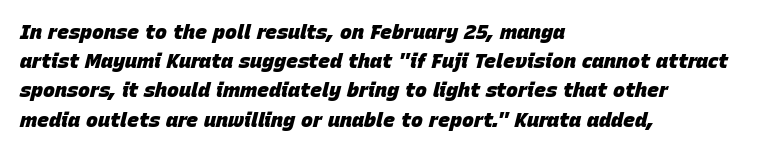
Q: Is the text bold? A: Yes.
Q: Is the text italic (slanted)? A: Yes, it leans right by about 15 degrees.
Q: Is the text underlined? A: No.
Q: How is the paragraph aligned? A: Left-aligned.
Q: Is the spacing between letters normal or unusually wide? A: Normal.
Q: Is the spacing between lines tight, normal or loose? A: Normal.
